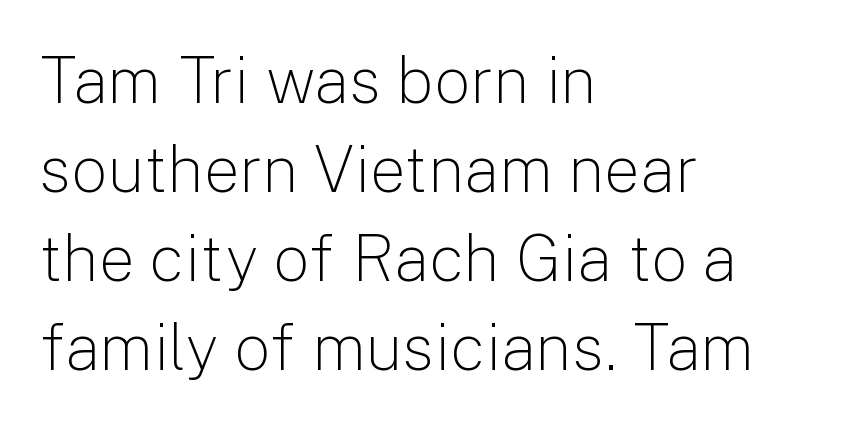
The image shows 64 px light sans-serif type, upright; set left-aligned, normal line spacing (1.39x), normal letter spacing, not underlined; low stroke contrast and a medium x-height.
